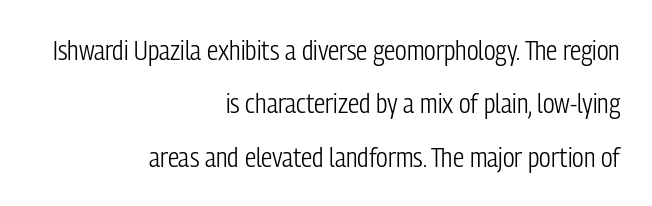
Q: Is the text bold? A: No.
Q: Is the text italic (slanted)? A: No, it is upright.
Q: Is the typeface a serif or a sans-serif typeface? A: Sans-serif.
Q: Is the text underlined? A: No.
Q: How is the paragraph aligned? A: Right-aligned.
Q: Is the spacing between letters normal or unusually wide? A: Normal.
Q: Is the spacing between lines tight, normal or loose? A: Loose.
Q: Width (condensed, normal, or wide)? A: Condensed.
Q: Stroke contrast? A: Low.
Q: x-height? A: Medium.
Q: Monospaced? A: No.
